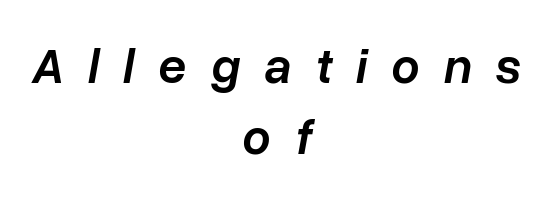
The image shows 50 px semibold type, italic (leaning right); set centered, normal line spacing (1.42x), unusually wide letter spacing (+0.48 em), not underlined; low stroke contrast and a medium x-height.
